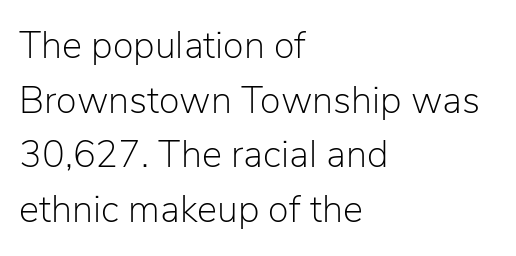
Q: Is the text bold? A: No.
Q: Is the text italic (slanted)? A: No, it is upright.
Q: Is the typeface a serif or a sans-serif typeface? A: Sans-serif.
Q: Is the text underlined? A: No.
Q: How is the paragraph aligned? A: Left-aligned.
Q: Is the spacing between letters normal or unusually wide? A: Normal.
Q: Is the spacing between lines tight, normal or loose? A: Normal.
Q: Width (condensed, normal, or wide)? A: Normal.
Q: Stroke contrast? A: Low.
Q: x-height? A: Medium.
Q: Monospaced? A: No.
